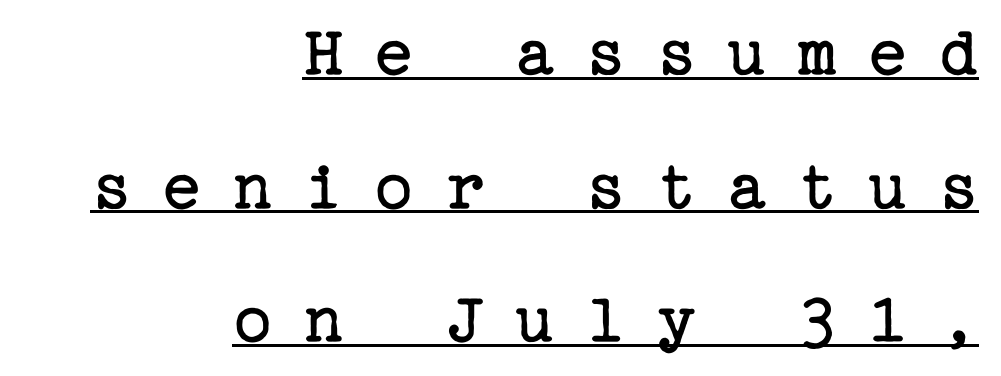
{"serif": "yes", "italic": "no", "bold": "no", "weight": "regular", "width": "normal", "stroke_contrast": "low", "x_height": "medium", "underline": "yes", "align": "right", "line_spacing_ratio": 1.83, "letter_spacing": "wide", "letter_spacing_em": 0.42, "glyph_px": 73}
